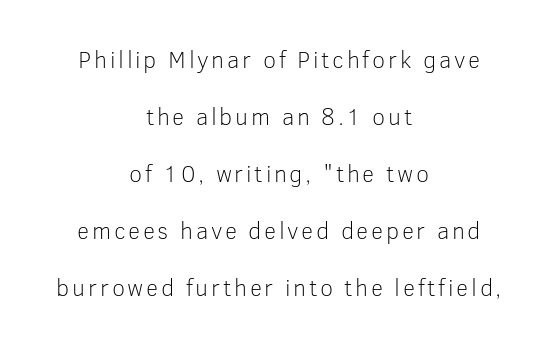
The image shows 24 px text type, upright; set centered, loose line spacing (2.38x), not underlined.
